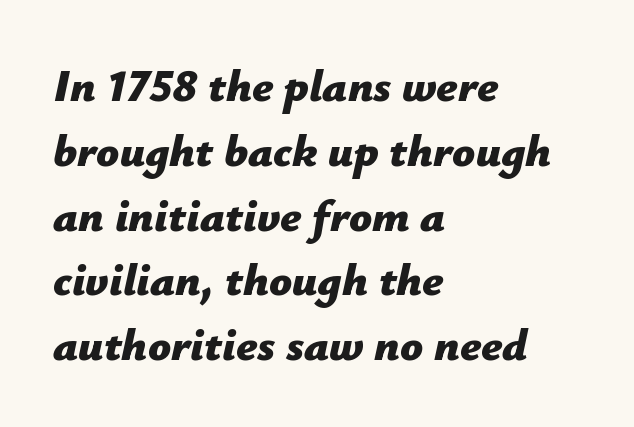
{"italic": "yes", "lean": "right", "slant_degrees": 12, "bold": "yes", "weight": "bold", "width": "normal", "stroke_contrast": "low", "x_height": "medium", "monospaced": "no", "underline": "no", "align": "left", "line_spacing": "normal", "line_spacing_ratio": 1.44, "letter_spacing": "normal", "letter_spacing_em": 0.0, "glyph_px": 45}
